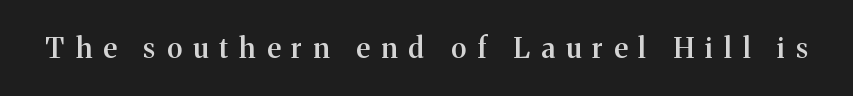
Q: Is the text bold? A: Semi-bold.
Q: Is the text italic (slanted)? A: No, it is upright.
Q: Is the typeface a serif or a sans-serif typeface? A: Serif.
Q: Is the text underlined? A: No.
Q: Is the spacing between letters normal or unusually wide? A: Unusually wide.
Q: Width (condensed, normal, or wide)? A: Normal.
Q: Stroke contrast? A: Medium.
Q: x-height? A: Medium.
Q: Monospaced? A: No.
